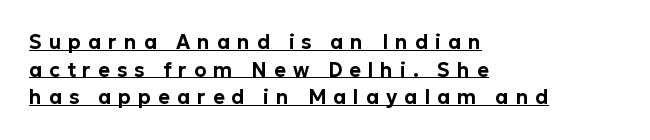
Line starts are locked; line ends wander. Observe the wide spacing: letters keep a clear distance from each other. This is roman type, the default non-slanted kind. The space between consecutive lines is moderate.
